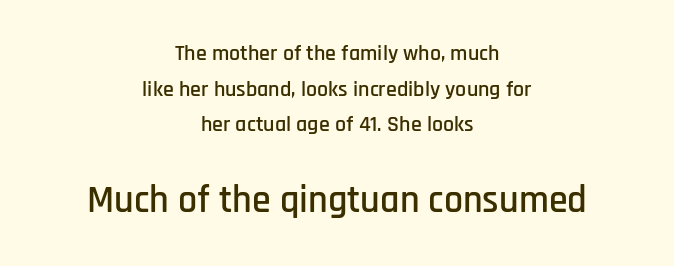
Q: Is the text italic (slanted)? A: No, it is upright.
Q: Is the typeface a serif or a sans-serif typeface? A: Sans-serif.
Q: Is the text underlined? A: No.
Q: How is the paragraph aligned? A: Centered.
Q: Is the spacing between letters normal or unusually wide? A: Normal.
Q: Is the spacing between lines tight, normal or loose? A: Normal.
Q: Which block of text is set in a larger size, the first (top) or the second (bottom)? A: The second (bottom) one.
Q: Width (condensed, normal, or wide)? A: Condensed.
Q: Stroke contrast? A: Low.
Q: x-height? A: Large.
Q: Monospaced? A: No.
